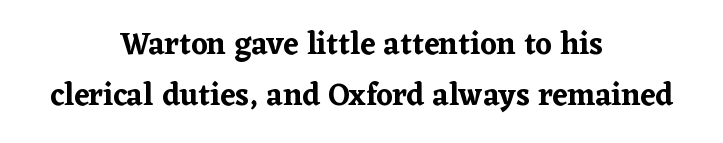
The image shows 31 px serif type, upright; set centered, normal line spacing (1.63x), normal letter spacing, not underlined; low stroke contrast and a medium x-height.
